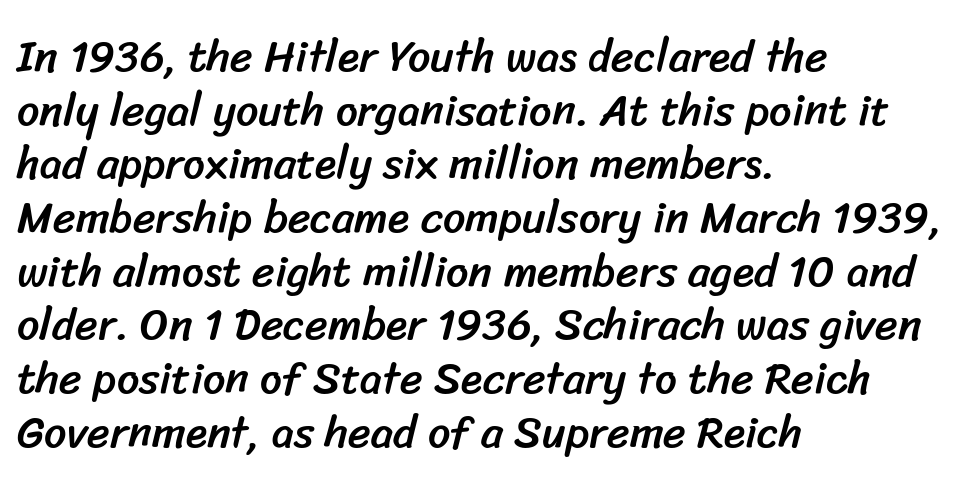
Q: Is the typeface a serif or a sans-serif typeface? A: Sans-serif.
Q: Is the text underlined? A: No.
Q: How is the paragraph aligned? A: Left-aligned.
Q: Is the spacing between letters normal or unusually wide? A: Normal.
Q: Width (condensed, normal, or wide)? A: Normal.
Q: Stroke contrast? A: Low.
Q: x-height? A: Medium.
Q: Monospaced? A: No.
